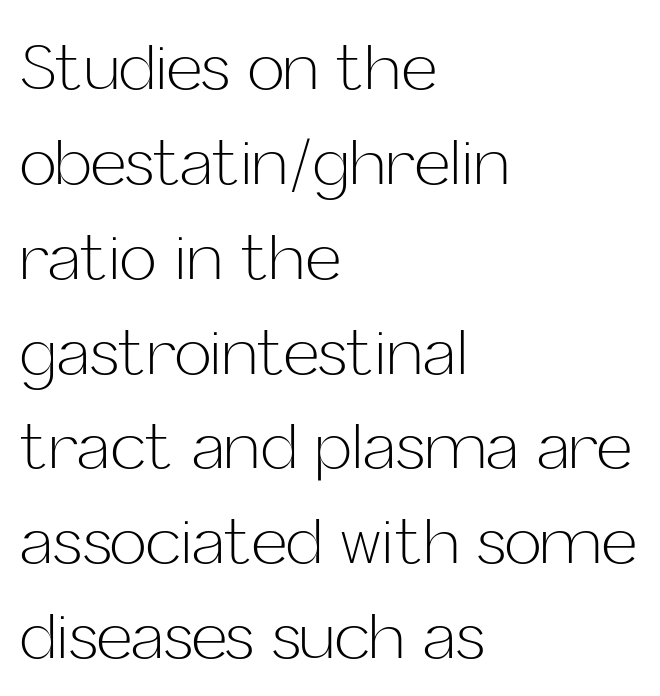
Regarding serifs, this sample does without them. The vertical gap from one line to the next is medium. The specimen reads as upright at a glance. Beneath every word, the page is bare.
